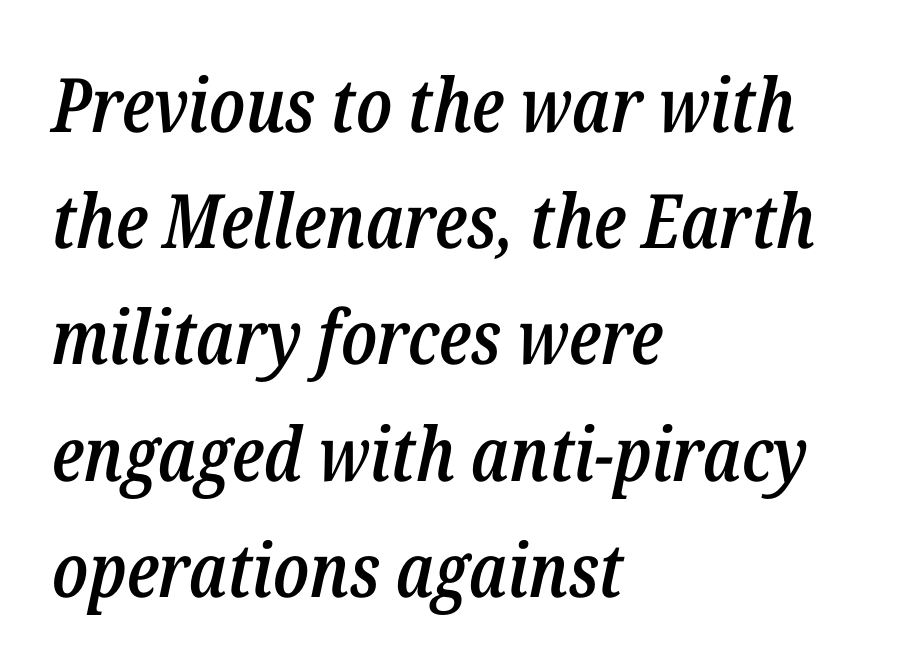
The image shows 75 px semibold, condensed type, italic (leaning right); set left-aligned, normal line spacing (1.55x), normal letter spacing, not underlined; low stroke contrast and a medium x-height.
